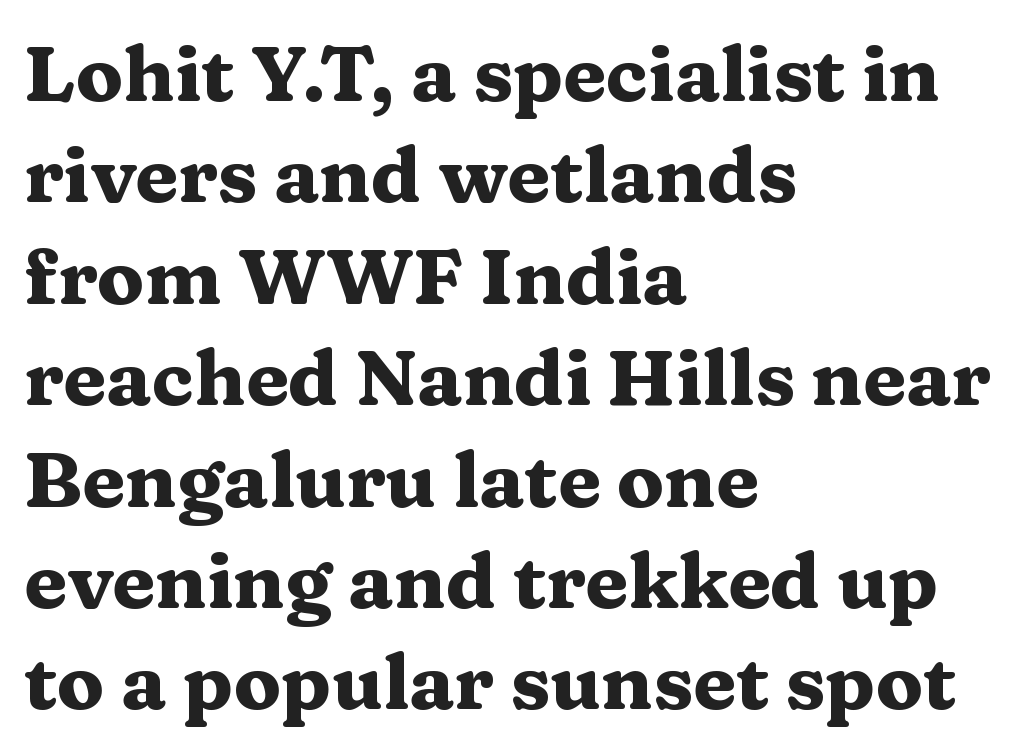
{"serif": "yes", "italic": "no", "bold": "yes", "weight": "heavy", "width": "wide", "stroke_contrast": "medium", "x_height": "medium", "monospaced": "no", "underline": "no", "align": "left", "line_spacing": "normal", "line_spacing_ratio": 1.3, "letter_spacing": "normal", "letter_spacing_em": 0.0, "glyph_px": 78}
